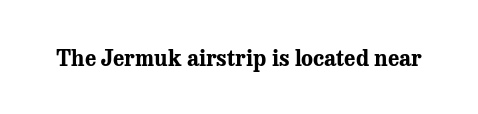
{"italic": "no", "bold": "yes", "underline": "no", "letter_spacing": "normal", "letter_spacing_em": 0.0, "glyph_px": 22}
